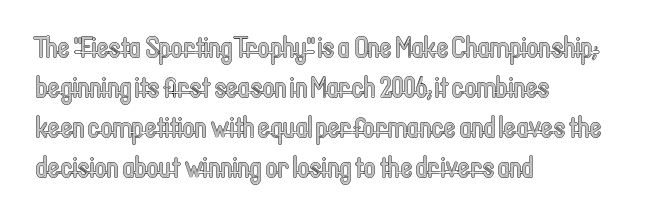
Q: Is the text italic (slanted)? A: No, it is upright.
Q: Is the text underlined? A: No.
Q: How is the paragraph aligned? A: Left-aligned.
Q: Is the spacing between letters normal or unusually wide? A: Normal.
Q: Is the spacing between lines tight, normal or loose? A: Normal.
Q: Width (condensed, normal, or wide)? A: Condensed.
Q: x-height? A: Medium.
Q: Monospaced? A: No.
